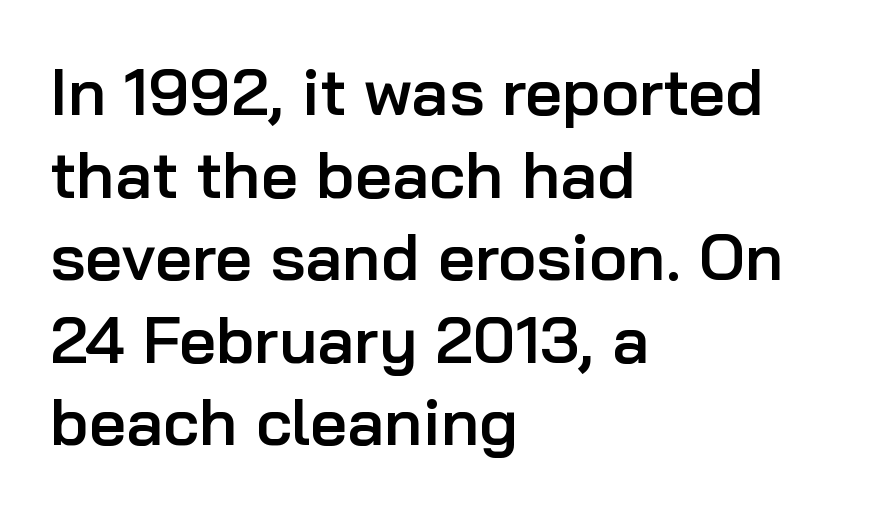
The lines are quadded left. The letters are semibold — heavier than regular but short of a full bold. These lines are rendered in a variable-pitch font. Does the lettering tilt? It doesn't — this is upright. Lines of text with bare space underneath. Baseline-to-baseline distance is the conventional proportion of letter height.
